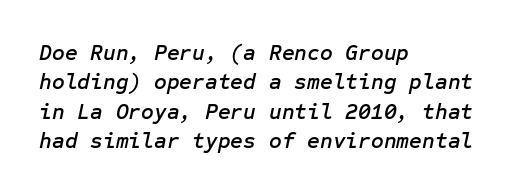
Q: Is the text italic (slanted)? A: Yes, it leans right by about 12 degrees.
Q: Is the text underlined? A: No.
Q: How is the paragraph aligned? A: Left-aligned.
Q: Is the spacing between letters normal or unusually wide? A: Normal.
Q: Is the spacing between lines tight, normal or loose? A: Normal.
